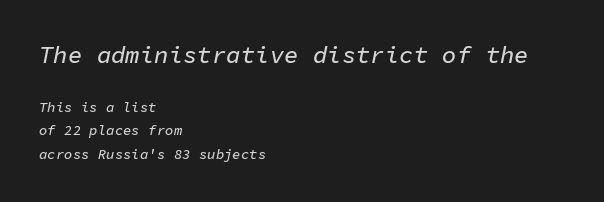
The image shows 24 px text type, italic (leaning right); set left-aligned, normal line spacing (1.66x), normal letter spacing, not underlined; the first (top) block is 1.71x larger.
